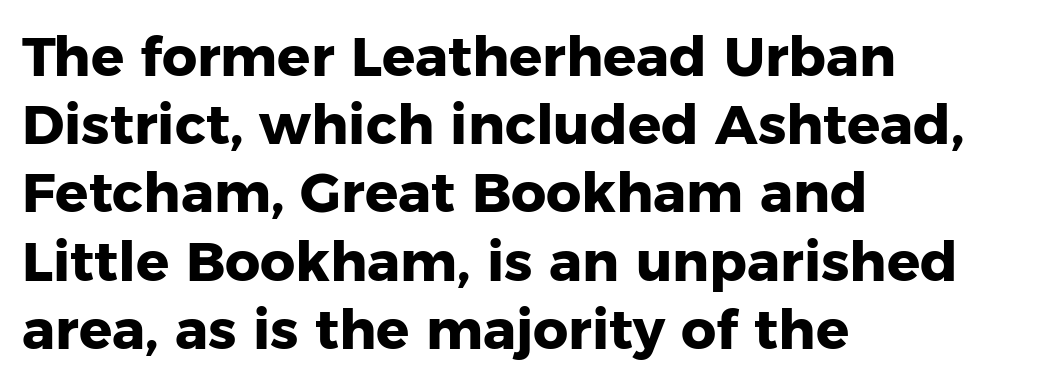
Weight: bold. The specimen reads as upright at a glance. You could not count columns in this text — the font is proportionally spaced. The gap between lines stays unmarked.
